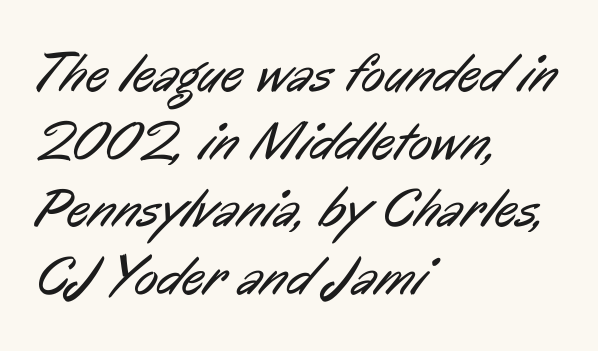
Q: Is the text bold? A: No.
Q: Is the typeface a serif or a sans-serif typeface? A: Sans-serif.
Q: Is the text underlined? A: No.
Q: How is the paragraph aligned? A: Left-aligned.
Q: Is the spacing between letters normal or unusually wide? A: Normal.
Q: Width (condensed, normal, or wide)? A: Condensed.
Q: Stroke contrast? A: Low.
Q: x-height? A: Medium.
Q: Monospaced? A: No.
